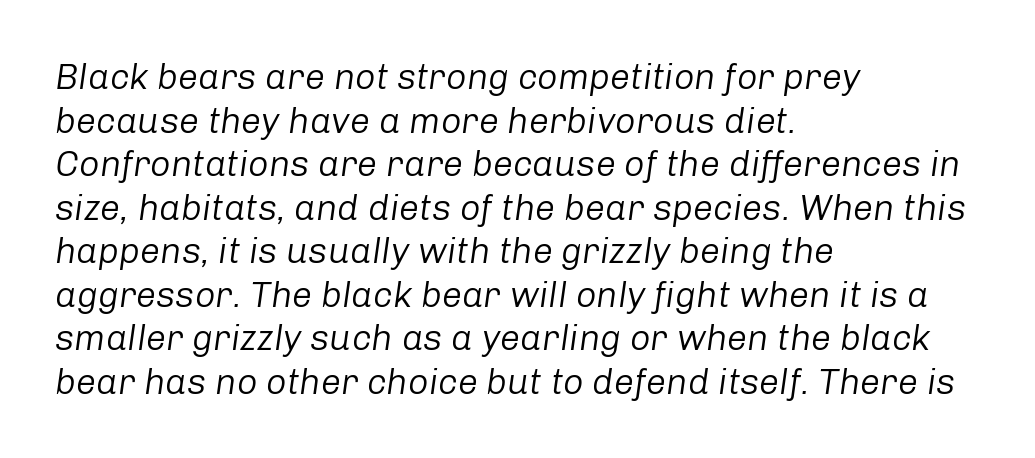
{"italic": "yes", "lean": "right", "slant_degrees": 8, "bold": "no", "weight": "regular", "width": "normal", "stroke_contrast": "low", "x_height": "medium", "monospaced": "no", "underline": "no", "align": "left", "line_spacing_ratio": 1.21, "letter_spacing": "normal", "letter_spacing_em": 0.0, "glyph_px": 36}
